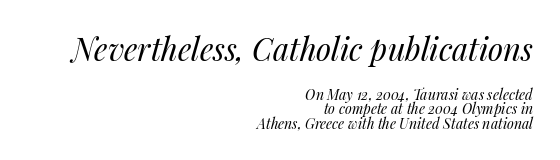
{"italic": "yes", "lean": "right", "slant_degrees": 14, "bold": "no", "weight": "regular", "width": "normal", "stroke_contrast": "medium", "x_height": "medium", "monospaced": "no", "underline": "no", "align": "right", "line_spacing": "tight", "line_spacing_ratio": 1.03, "letter_spacing": "normal", "letter_spacing_em": 0.0, "larger_block": "first", "size_ratio": 2.21, "glyph_px": 31}
